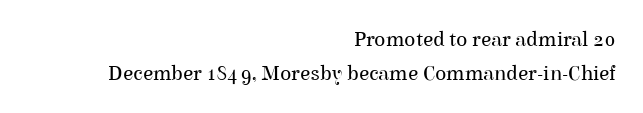
{"italic": "no", "bold": "no", "underline": "no", "align": "right", "line_spacing": "normal", "line_spacing_ratio": 1.61, "letter_spacing": "normal", "letter_spacing_em": 0.0, "glyph_px": 21}
